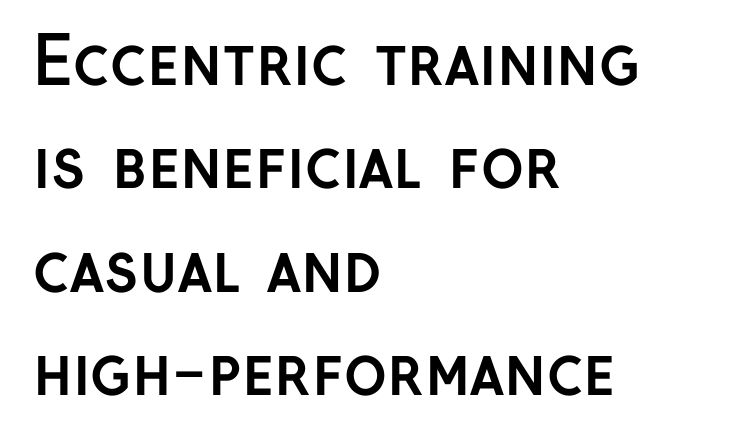
Just letters on the line, the space beneath them empty. The tracking reads as untouched default to a designer's eye. The compositor pushed each line to the left boundary. How heavy is the stroke? Heavy — this is a bold. Looks like regular typesetting: each glyph gets only the width it needs.
